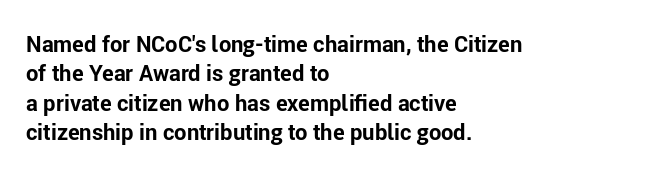
The image shows 22 px bold type, upright; set left-aligned, normal line spacing (1.33x), normal letter spacing, not underlined.
